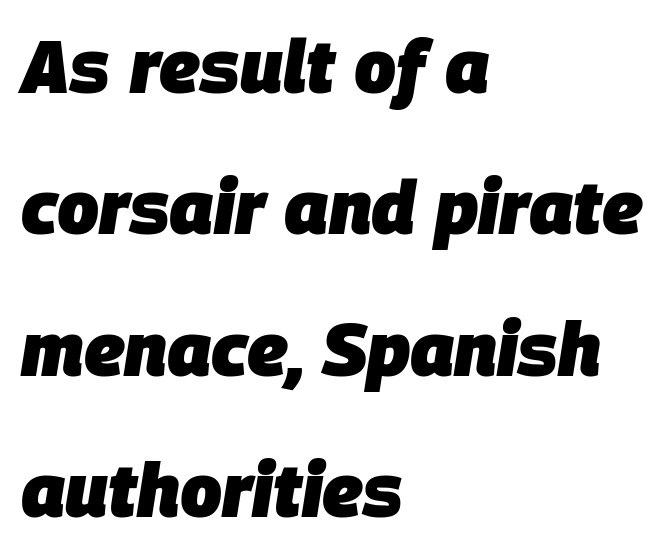
Q: Is the text bold? A: Yes.
Q: Is the text italic (slanted)? A: Yes, it leans right by about 9 degrees.
Q: Is the text underlined? A: No.
Q: How is the paragraph aligned? A: Left-aligned.
Q: Is the spacing between letters normal or unusually wide? A: Normal.
Q: Is the spacing between lines tight, normal or loose? A: Loose.
Q: Width (condensed, normal, or wide)? A: Normal.
Q: Stroke contrast? A: Low.
Q: x-height? A: Large.
Q: Monospaced? A: No.
